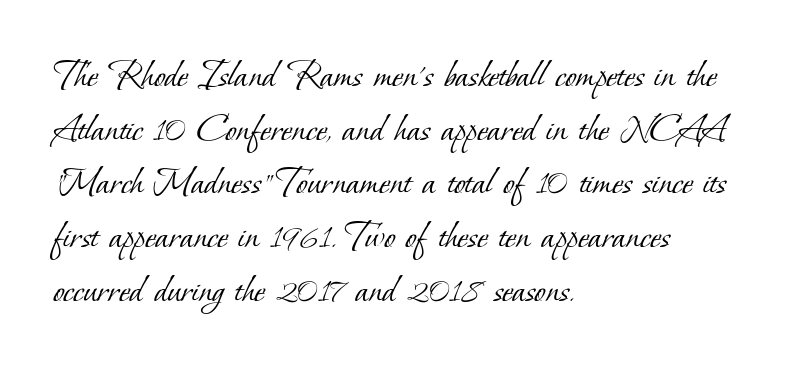
The image shows 41 px light serif type; set left-aligned, normal line spacing (1.31x), normal letter spacing, not underlined; low stroke contrast and a small x-height.
